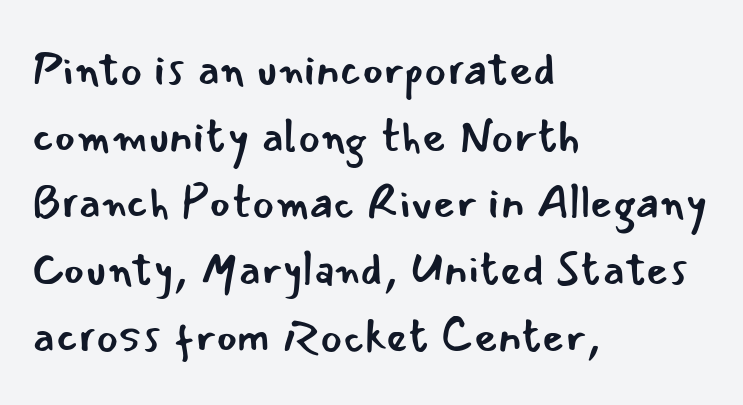
Look at the tracking — it's just the regular setting, nothing added. Plain, unruled lines of type. Stroke mass is kept to a normal reading level or below. Compared with a centered layout, this one pins lines to the left instead.
